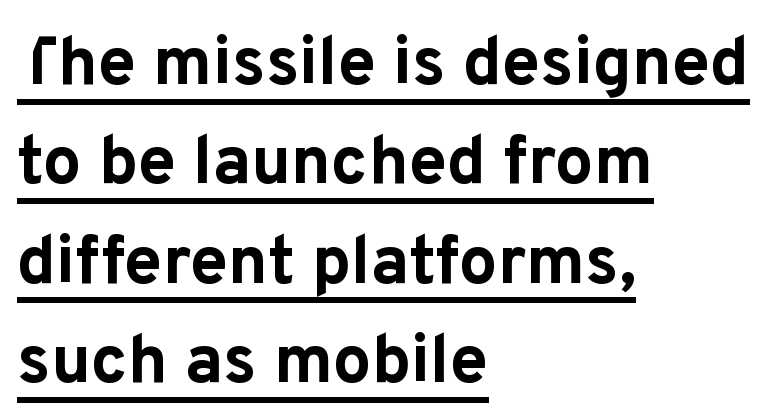
The image shows 68 px bold sans-serif type, upright; set left-aligned, normal line spacing (1.46x), normal letter spacing, underlined; low stroke contrast and a medium x-height.
